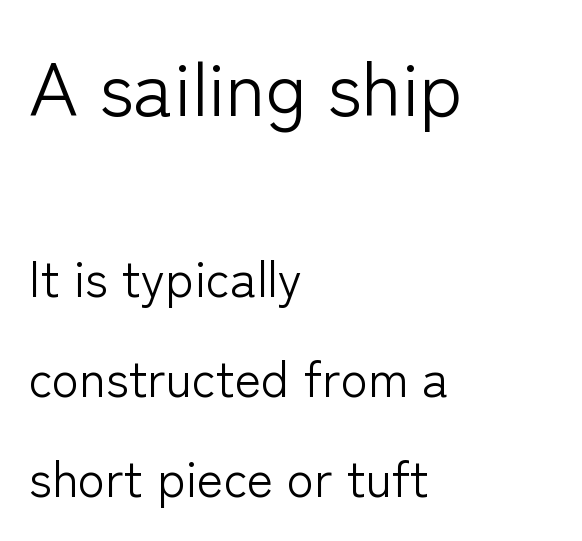
The image shows 75 px light sans-serif type, upright; set left-aligned, loose line spacing (2.0x), normal letter spacing, not underlined; the first (top) block is 1.5x larger; low stroke contrast and a medium x-height.
